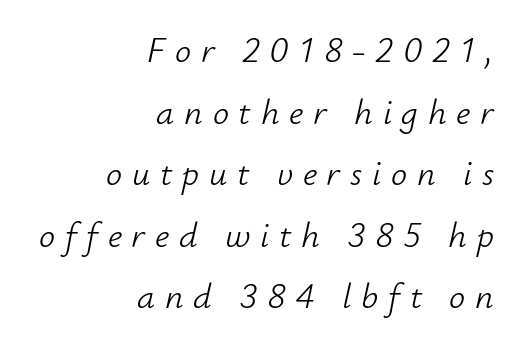
The image shows 36 px light type, italic (leaning right); set right-aligned, line spacing 1.71x, unusually wide letter spacing (+0.27 em), not underlined; low stroke contrast and a small x-height.
